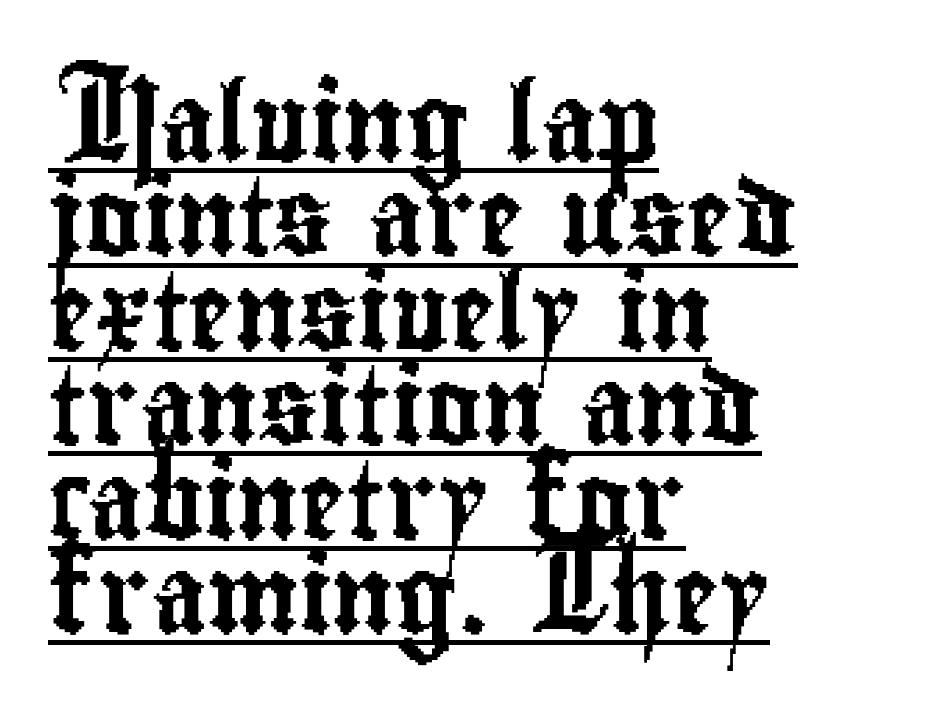
{"serif": "no", "italic": "no", "width": "condensed", "stroke_contrast": "low", "x_height": "small", "monospaced": "no", "underline": "yes", "align": "left", "line_spacing_ratio": 1.21, "letter_spacing": "normal", "letter_spacing_em": 0.0, "glyph_px": 78}
